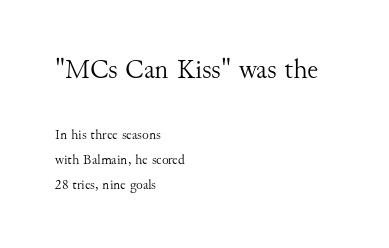
Q: Is the text bold? A: No.
Q: Is the text italic (slanted)? A: No, it is upright.
Q: Is the typeface a serif or a sans-serif typeface? A: Serif.
Q: Is the text underlined? A: No.
Q: How is the paragraph aligned? A: Left-aligned.
Q: Is the spacing between letters normal or unusually wide? A: Normal.
Q: Which block of text is set in a larger size, the first (top) or the second (bottom)? A: The first (top) one.
Q: Width (condensed, normal, or wide)? A: Normal.
Q: Stroke contrast? A: Medium.
Q: x-height? A: Small.
Q: Monospaced? A: No.
